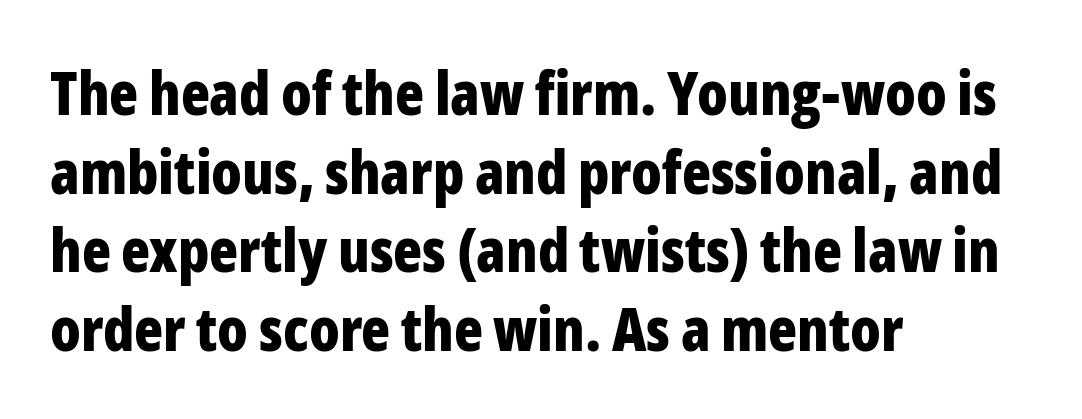
{"serif": "no", "italic": "no", "bold": "yes", "weight": "bold", "width": "condensed", "stroke_contrast": "low", "x_height": "medium", "monospaced": "no", "underline": "no", "align": "left", "line_spacing": "normal", "line_spacing_ratio": 1.31, "letter_spacing": "normal", "letter_spacing_em": 0.0, "glyph_px": 60}
